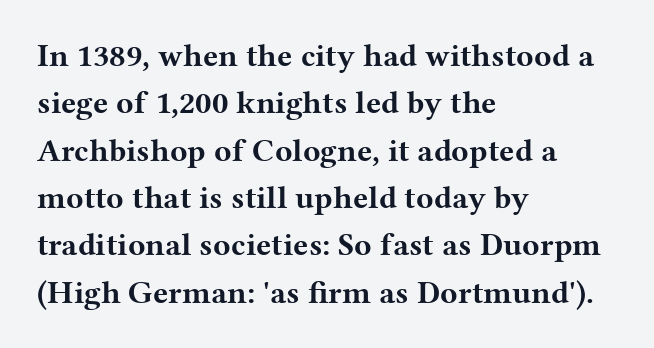
The passage shown has conventional tracking throughout. Quick note: not italic, upright. Horizontally, the lines are justified to the leading edge only. A dark, heavy texture on the line: the type is bold. Unlike a clean sans, this face finishes its strokes with serifs.
